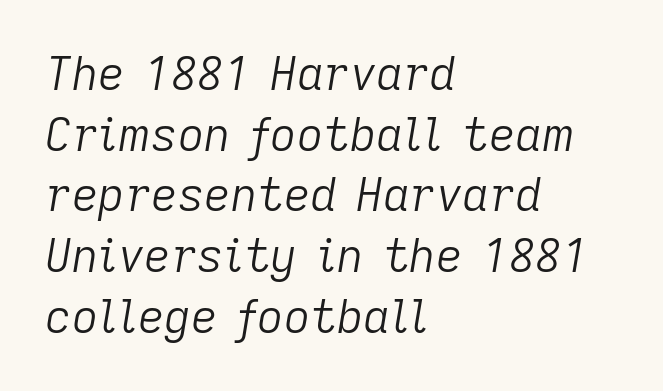
{"italic": "yes", "lean": "right", "slant_degrees": 9, "bold": "no", "weight": "light", "width": "normal", "stroke_contrast": "low", "x_height": "medium", "monospaced": "no", "underline": "no", "align": "left", "line_spacing": "normal", "line_spacing_ratio": 1.32, "letter_spacing": "normal", "letter_spacing_em": 0.0, "glyph_px": 46}
